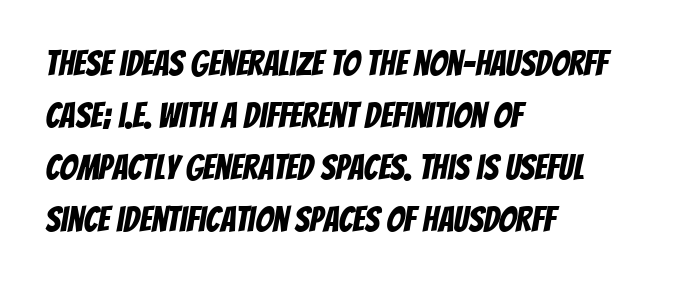
Q: Is the typeface a serif or a sans-serif typeface? A: Sans-serif.
Q: Is the text underlined? A: No.
Q: How is the paragraph aligned? A: Left-aligned.
Q: Is the spacing between letters normal or unusually wide? A: Normal.
Q: Is the spacing between lines tight, normal or loose? A: Normal.
Q: Width (condensed, normal, or wide)? A: Condensed.
Q: Stroke contrast? A: Low.
Q: x-height? A: Large.
Q: Monospaced? A: No.
